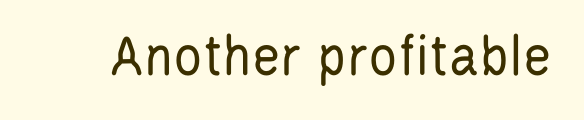
Weight: in the light-to-regular range. This rendering features lettering with no underline. Spacing between characters is what you'd get straight out of the box. This sample uses a sans-serif face.
